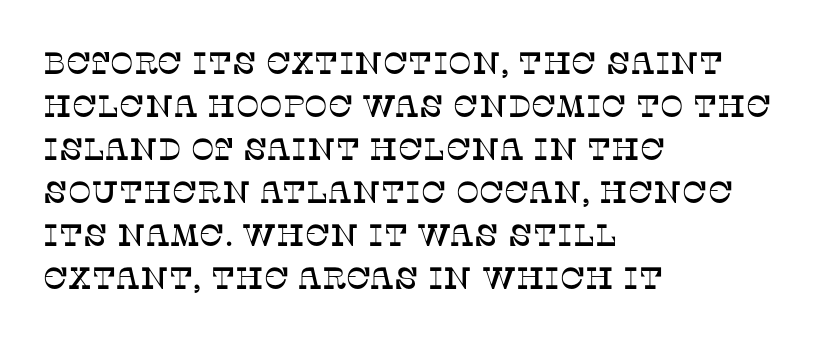
Q: Is the text italic (slanted)? A: No, it is upright.
Q: Is the typeface a serif or a sans-serif typeface? A: Serif.
Q: Is the text underlined? A: No.
Q: How is the paragraph aligned? A: Left-aligned.
Q: Is the spacing between letters normal or unusually wide? A: Normal.
Q: Is the spacing between lines tight, normal or loose? A: Normal.
Q: Width (condensed, normal, or wide)? A: Normal.
Q: Stroke contrast? A: Low.
Q: x-height? A: Large.
Q: Monospaced? A: No.
